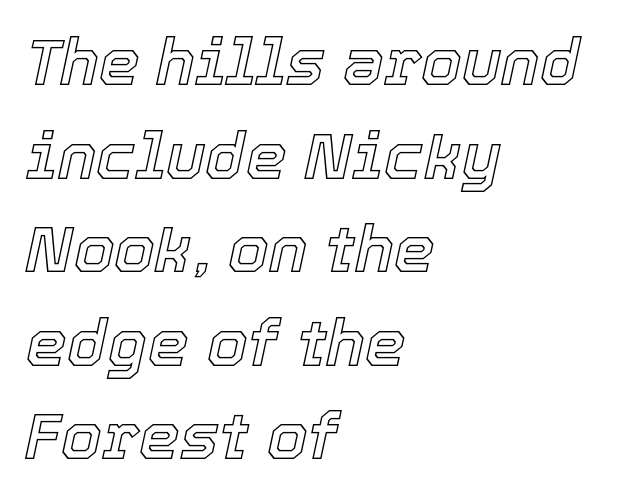
{"italic": "yes", "lean": "right", "slant_degrees": 12, "width": "normal", "x_height": "medium", "monospaced": "no", "underline": "no", "align": "left", "line_spacing": "normal", "line_spacing_ratio": 1.44, "letter_spacing": "normal", "letter_spacing_em": 0.0, "glyph_px": 65}
